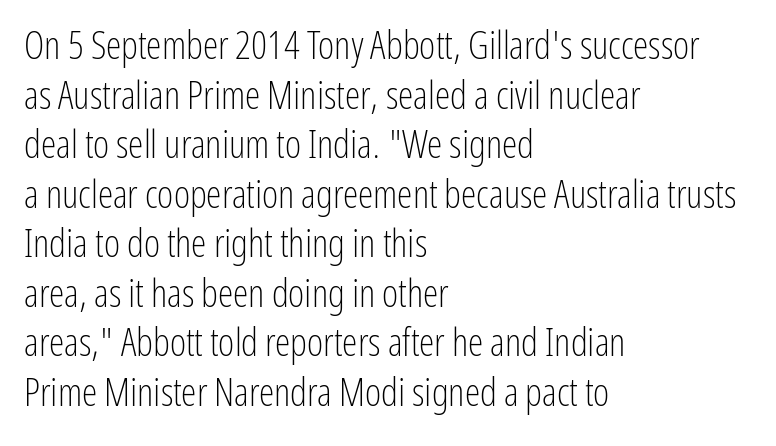
What stands out about the letter spacing? Nothing — it is the standard amount. Evenly set lines give the paragraph a standard silhouette. Alignment: flush left. Notice how the stems are strictly vertical — no italics here. Descenders hang freely into open space. The letterforms sit at book weight or below.
